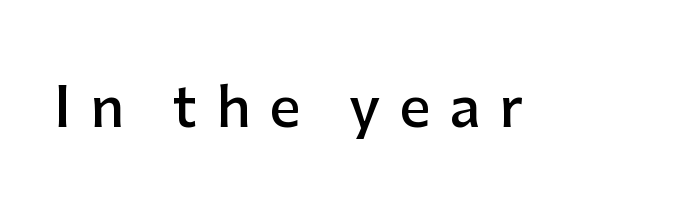
The image shows 55 px semibold sans-serif type, upright; set unusually wide letter spacing (+0.34 em), not underlined; low stroke contrast and a medium x-height.
